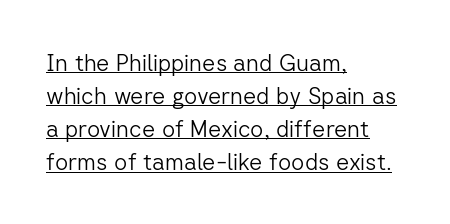
The image shows 23 px text type, upright; set left-aligned, normal line spacing (1.44x), normal letter spacing, underlined.
